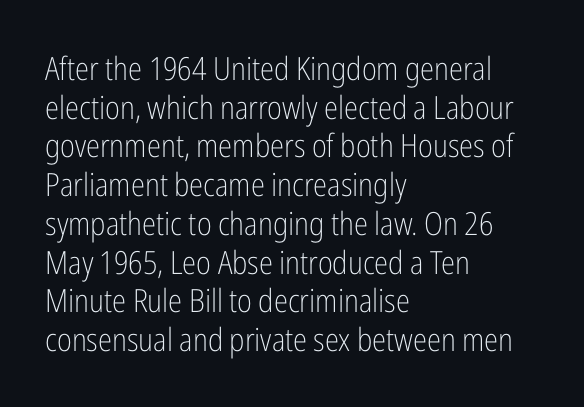
The image shows 32 px light, condensed sans-serif type, upright; set left-aligned, line spacing 1.21x, normal letter spacing, not underlined; low stroke contrast and a medium x-height.
